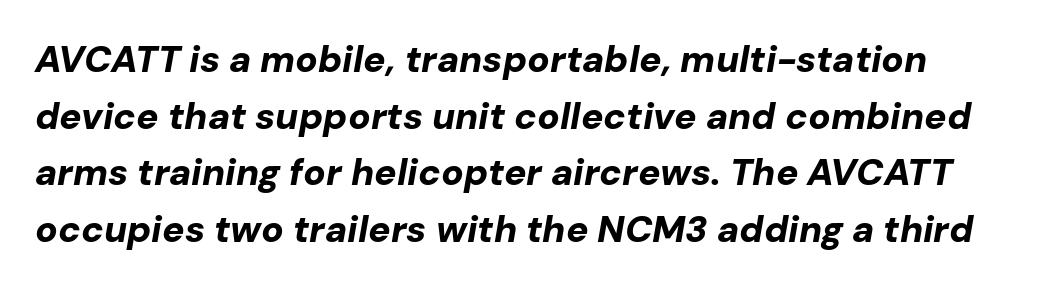
Honestly, the row spacing looks completely unremarkable. Every row of glyphs begins at an identical x-position on the left. Varying glyph widths throughout — classic text-font behaviour. An italicized treatment has been applied to the whole sample. Check under the words: just untouched page. Look at the tracking — it's just the regular setting, nothing added.
